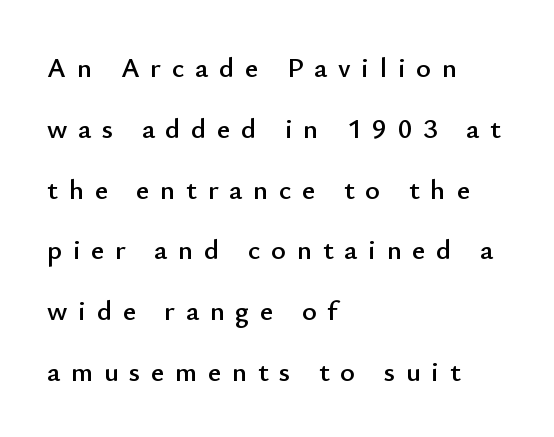
The image shows 28 px sans-serif type, upright; set left-aligned, loose line spacing (2.17x), unusually wide letter spacing (+0.39 em), not underlined; low stroke contrast and a small x-height.
